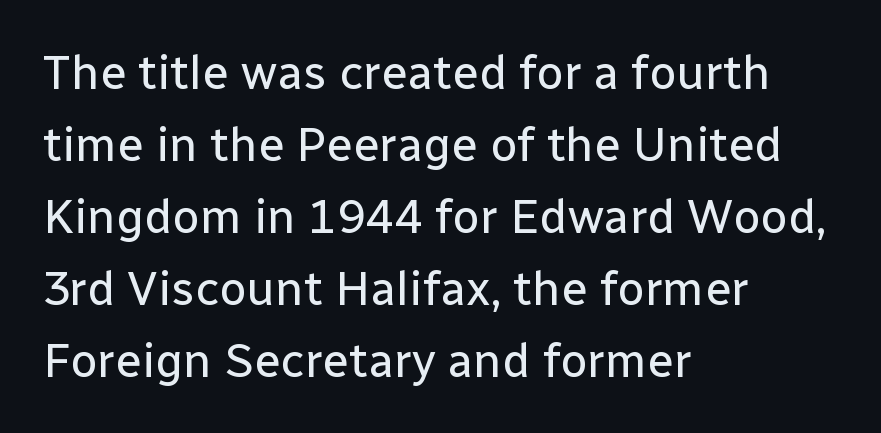
{"serif": "no", "italic": "no", "bold": "no", "weight": "regular", "width": "normal", "stroke_contrast": "low", "x_height": "medium", "monospaced": "no", "underline": "no", "align": "left", "line_spacing": "normal", "line_spacing_ratio": 1.5, "letter_spacing": "normal", "letter_spacing_em": 0.0, "glyph_px": 48}
